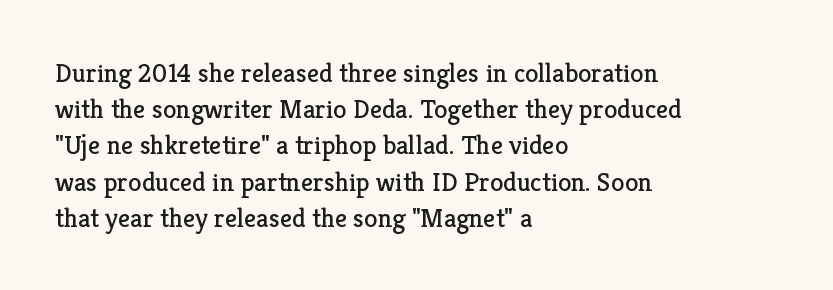
{"italic": "no", "bold": "no", "underline": "no", "align": "left", "line_spacing": "normal", "line_spacing_ratio": 1.34, "letter_spacing": "normal", "letter_spacing_em": 0.0, "glyph_px": 27}
